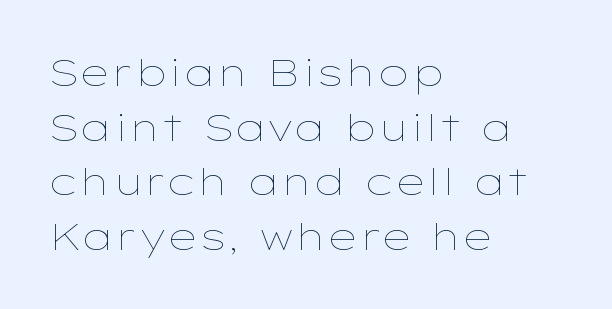
The image shows 38 px thin, wide type, upright; set left-aligned, normal line spacing (1.44x), normal letter spacing, not underlined; low stroke contrast and a medium x-height.
